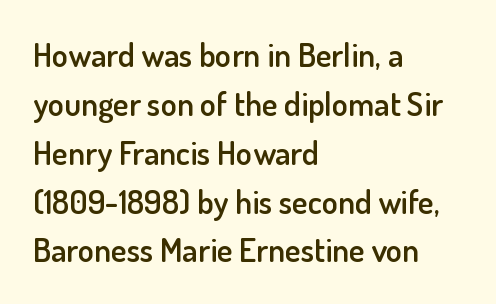
Leading: standard. Which margin do the lines hug? The left one — the right edge is uneven. The text was rendered using a sans face with plain stroke endings. Think of a printed novel: that variable character pitch is what you see here.
